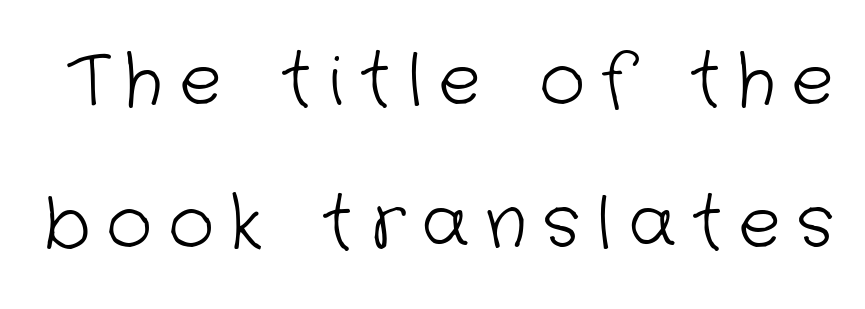
The image shows 70 px light sans-serif type; set loose line spacing (2.05x), unusually wide letter spacing (+0.24 em), not underlined; low stroke contrast and a medium x-height.
